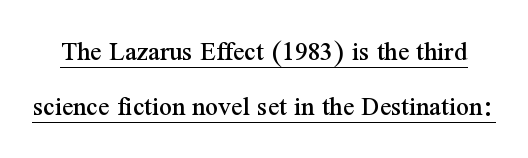
The image shows 28 px serif type, upright; set loose line spacing (1.98x), normal letter spacing, underlined; medium stroke contrast and a medium x-height.
